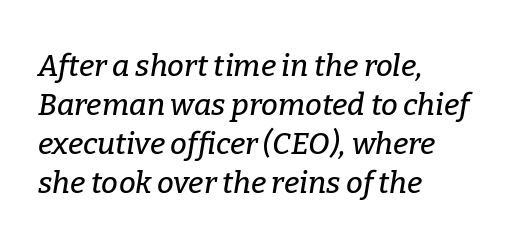
Q: Is the text italic (slanted)? A: Yes, it leans right by about 9 degrees.
Q: Is the typeface a serif or a sans-serif typeface? A: Serif.
Q: Is the text underlined? A: No.
Q: How is the paragraph aligned? A: Left-aligned.
Q: Is the spacing between letters normal or unusually wide? A: Normal.
Q: Is the spacing between lines tight, normal or loose? A: Normal.
Q: Width (condensed, normal, or wide)? A: Normal.
Q: Stroke contrast? A: Low.
Q: x-height? A: Medium.
Q: Monospaced? A: No.
